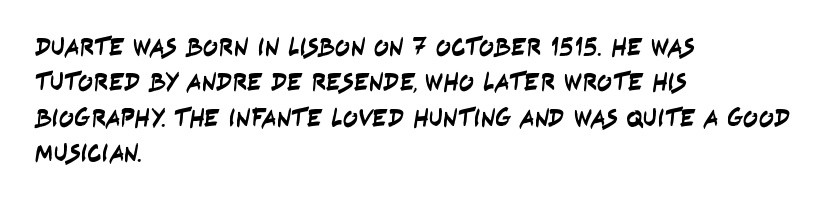
Q: Is the text underlined? A: No.
Q: How is the paragraph aligned? A: Left-aligned.
Q: Is the spacing between letters normal or unusually wide? A: Normal.
Q: Is the spacing between lines tight, normal or loose? A: Normal.
